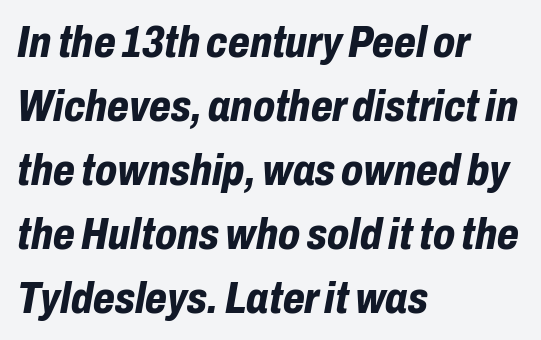
The image shows 45 px bold, condensed type, italic (leaning right); set left-aligned, normal line spacing (1.42x), normal letter spacing, not underlined; low stroke contrast and a medium x-height.
